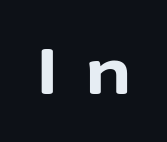
These lines are rendered in a variable-pitch font. No italicization has been applied; the sample stays upright. Any mark beneath the type? The region is blank. Serif or sans? Sans — the stroke terminals are bare. Typographic density is high because the face is bold. Display-style spreading of the glyphs; the letterfit is very open.
